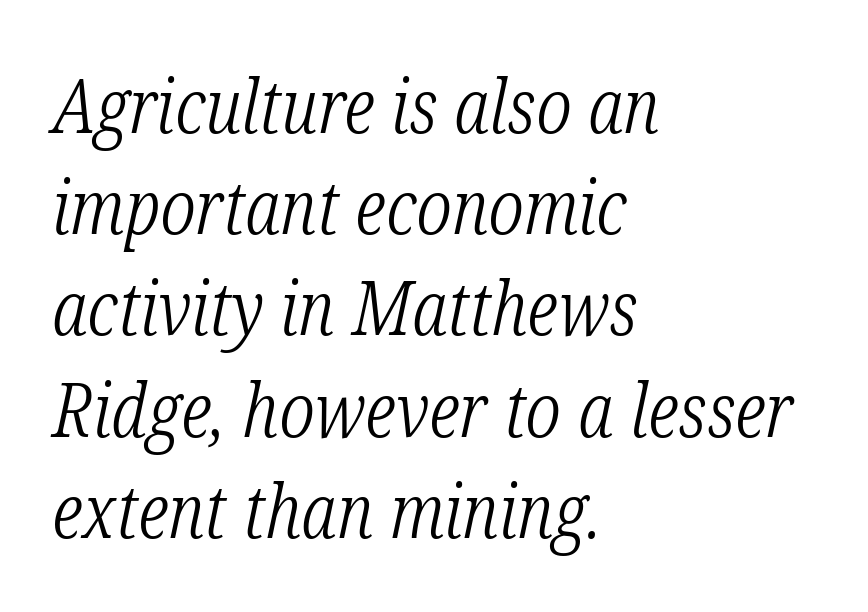
A typesetter would mark this as italic. Summary of vertical rhythm: regular, with standard interline spacing. The letters advance in unequal steps, a hallmark of proportional type. The passage shown is not bold in any degree. Honestly, the letter spacing is just normal — you wouldn't notice it.
